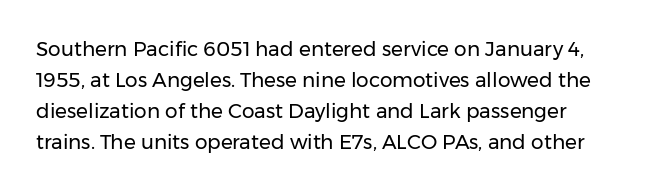
Vertically, the passage feels balanced, rows spaced as you'd expect. Compared with typical body copy, the letter spacing here is the same. Unlike italic type, these characters show no tilt at all. The font is comparable to plain body text, perhaps lighter.
